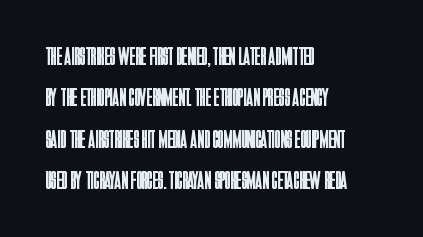
Each stroke keeps to a modest, everyday thickness or less. Whoever set this chose a conventional vertical rhythm. Caption: multi-line text, flush left, ragged right. Underlining? Definitely not there.
